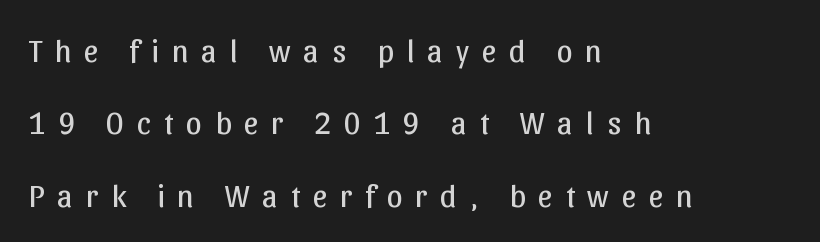
{"serif": "no", "italic": "no", "bold": "no", "weight": "regular", "width": "normal", "stroke_contrast": "low", "x_height": "medium", "monospaced": "no", "underline": "no", "align": "left", "line_spacing": "loose", "line_spacing_ratio": 2.26, "letter_spacing": "wide", "letter_spacing_em": 0.4, "glyph_px": 32}
